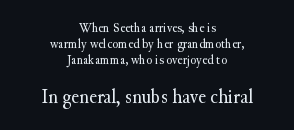
Q: Is the text bold? A: No.
Q: Is the text italic (slanted)? A: No, it is upright.
Q: Is the text underlined? A: No.
Q: How is the paragraph aligned? A: Centered.
Q: Is the spacing between letters normal or unusually wide? A: Normal.
Q: Is the spacing between lines tight, normal or loose? A: Tight.
Q: Which block of text is set in a larger size, the first (top) or the second (bottom)? A: The second (bottom) one.
